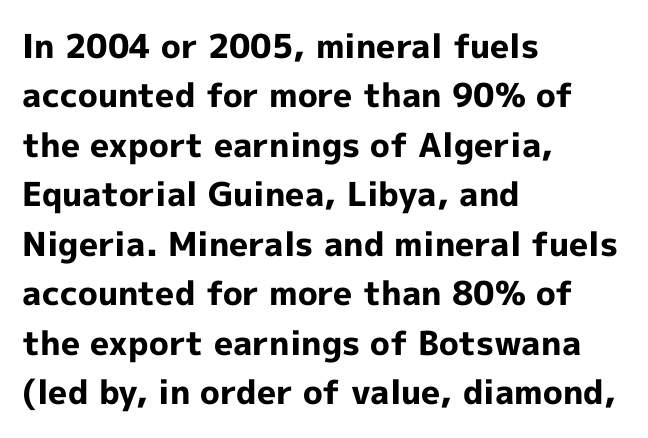
Is there much room between lines? A standard amount, neither cramped nor airy. The passage shown is typed in a proportional face where columns would drift. Does extra space separate the letters? No, they use regular spacing. Horizontally, the lines are justified to the leading edge only. Plain, unruled lines of type.
